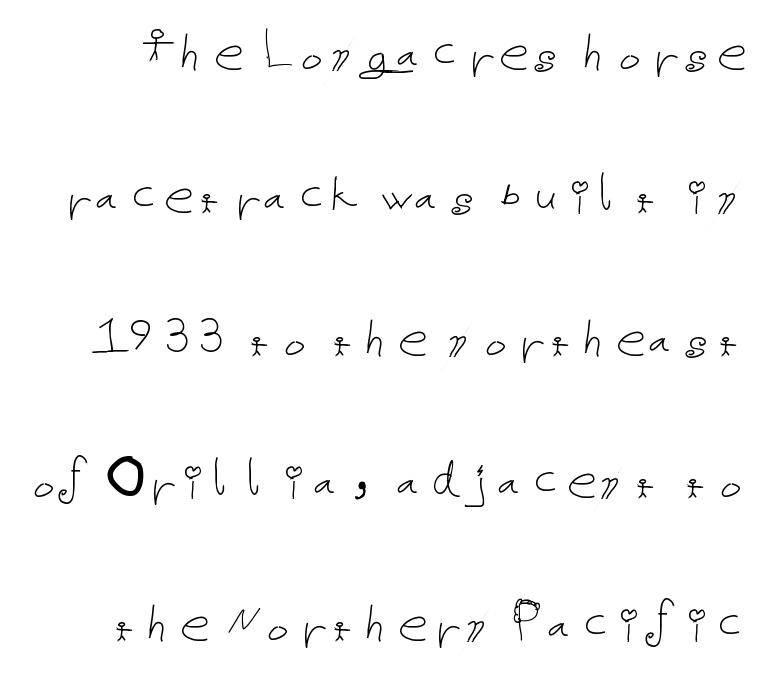
{"italic": "no", "bold": "no", "weight": "thin", "width": "normal", "stroke_contrast": "low", "x_height": "medium", "underline": "no", "line_spacing": "loose", "line_spacing_ratio": 2.38, "letter_spacing": "normal", "letter_spacing_em": 0.0, "glyph_px": 60}
